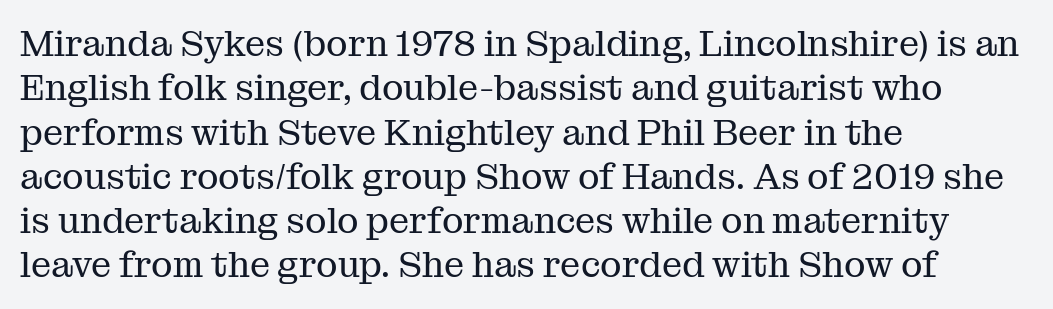
The image shows 36 px regular-weight serif type, upright; set left-aligned, line spacing 1.23x, normal letter spacing, not underlined; medium stroke contrast and a medium x-height.
